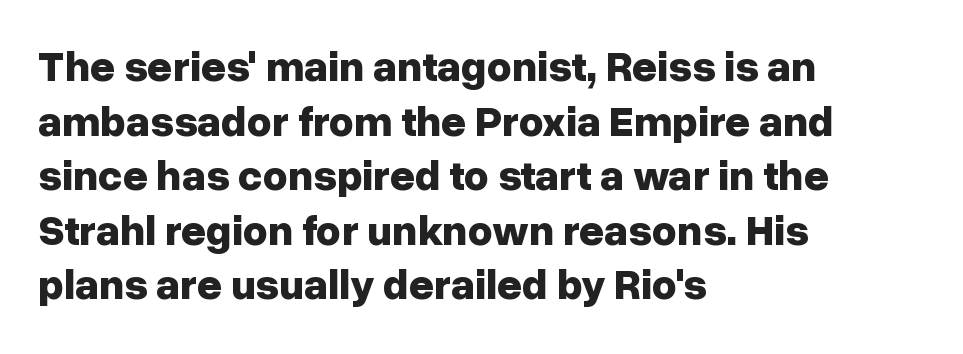
{"serif": "no", "italic": "no", "bold": "yes", "weight": "bold", "width": "normal", "stroke_contrast": "low", "x_height": "medium", "monospaced": "no", "underline": "no", "align": "left", "line_spacing": "normal", "line_spacing_ratio": 1.27, "letter_spacing": "normal", "letter_spacing_em": 0.0, "glyph_px": 43}
